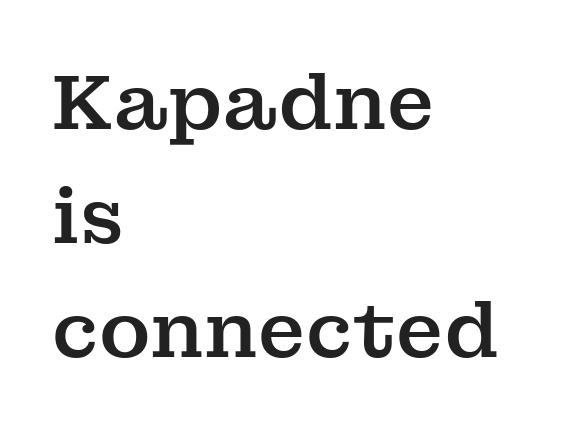
{"serif": "yes", "italic": "no", "width": "normal", "stroke_contrast": "medium", "x_height": "medium", "monospaced": "no", "underline": "no", "align": "left", "line_spacing": "normal", "line_spacing_ratio": 1.46, "letter_spacing": "normal", "letter_spacing_em": 0.0, "glyph_px": 78}
